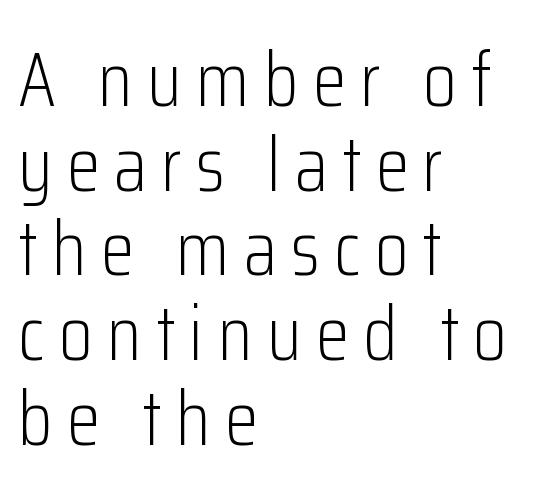
Q: Is the text bold? A: No.
Q: Is the text italic (slanted)? A: No, it is upright.
Q: Is the typeface a serif or a sans-serif typeface? A: Sans-serif.
Q: Is the text underlined? A: No.
Q: How is the paragraph aligned? A: Left-aligned.
Q: Is the spacing between lines tight, normal or loose? A: Tight.
Q: Width (condensed, normal, or wide)? A: Condensed.
Q: Stroke contrast? A: Low.
Q: x-height? A: Medium.
Q: Monospaced? A: No.
